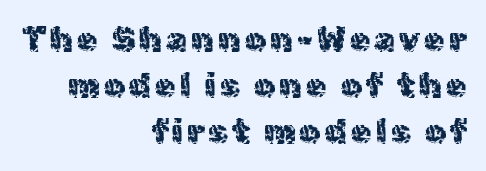
Q: Is the text bold? A: No.
Q: Is the text italic (slanted)? A: No, it is upright.
Q: Is the typeface a serif or a sans-serif typeface? A: Sans-serif.
Q: Is the text underlined? A: No.
Q: How is the paragraph aligned? A: Right-aligned.
Q: Is the spacing between lines tight, normal or loose? A: Normal.
Q: Width (condensed, normal, or wide)? A: Normal.
Q: x-height? A: Medium.
Q: Monospaced? A: No.
